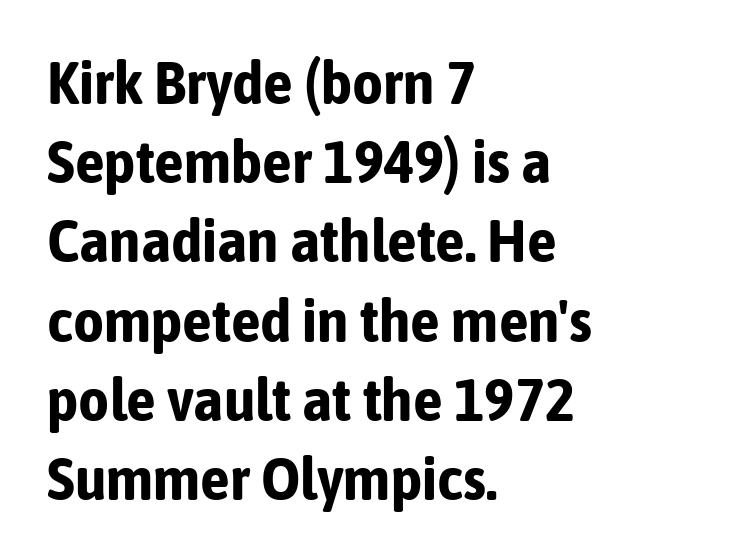
The image shows 60 px bold, condensed sans-serif type, upright; set left-aligned, normal line spacing (1.32x), normal letter spacing, not underlined; low stroke contrast and a medium x-height.
